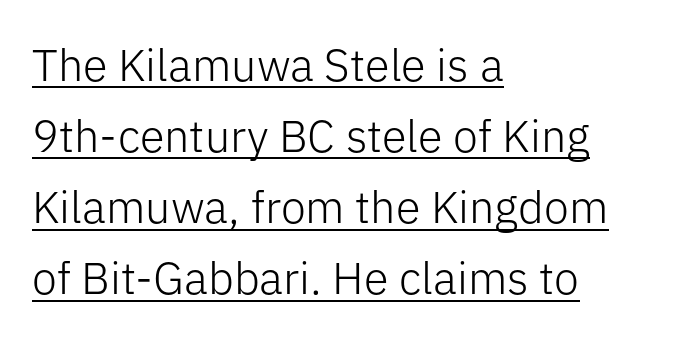
The image shows 45 px light sans-serif type, upright; set left-aligned, normal line spacing (1.58x), normal letter spacing, underlined; low stroke contrast and a medium x-height.
